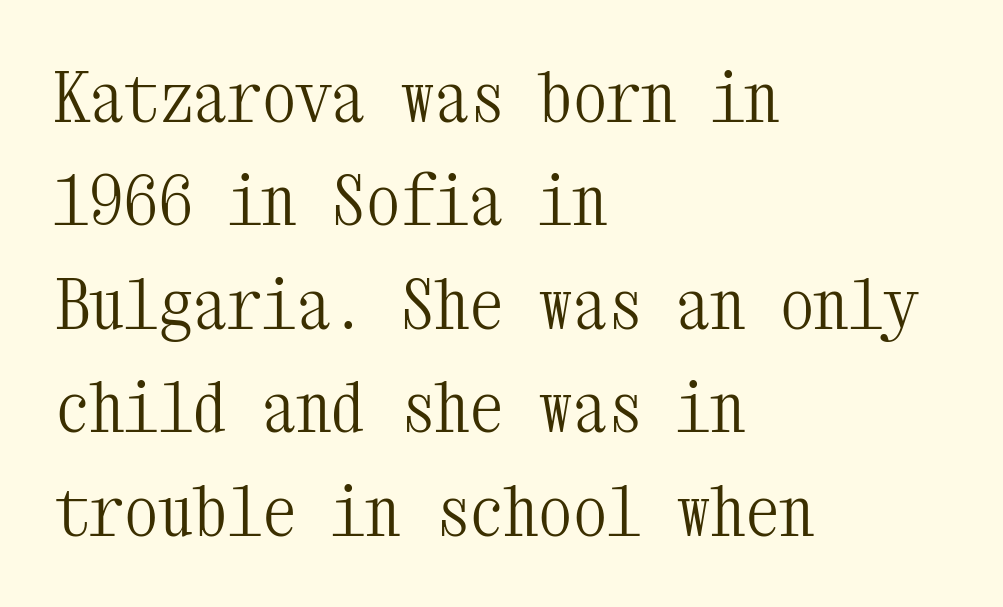
Q: Is the text bold? A: No.
Q: Is the text italic (slanted)? A: No, it is upright.
Q: Is the typeface a serif or a sans-serif typeface? A: Serif.
Q: Is the text underlined? A: No.
Q: How is the paragraph aligned? A: Left-aligned.
Q: Is the spacing between letters normal or unusually wide? A: Normal.
Q: Is the spacing between lines tight, normal or loose? A: Normal.
Q: Width (condensed, normal, or wide)? A: Condensed.
Q: Stroke contrast? A: Medium.
Q: x-height? A: Medium.
Q: Monospaced? A: Yes.
